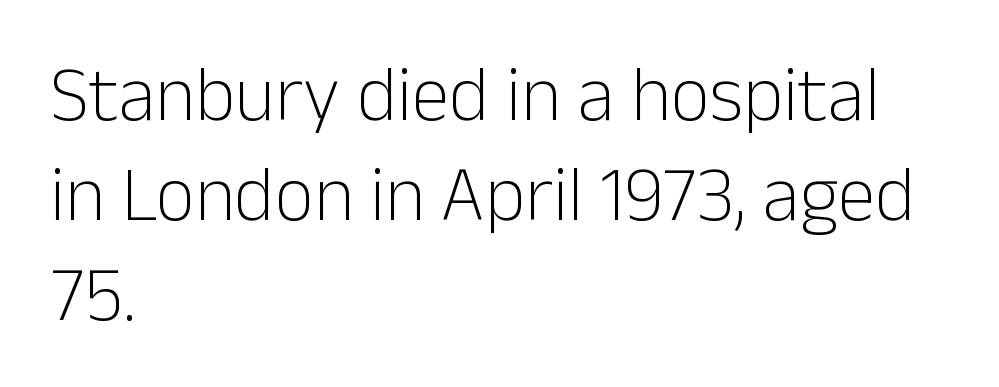
{"serif": "no", "italic": "no", "bold": "no", "weight": "light", "width": "normal", "stroke_contrast": "low", "x_height": "medium", "monospaced": "no", "underline": "no", "align": "left", "line_spacing": "normal", "line_spacing_ratio": 1.3, "letter_spacing": "normal", "letter_spacing_em": 0.0, "glyph_px": 77}
